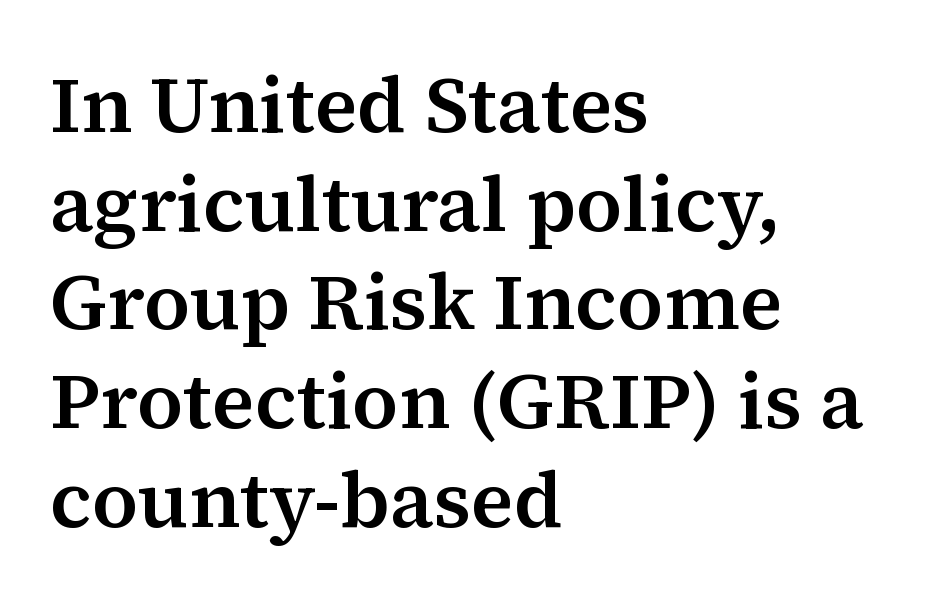
Q: Is the text italic (slanted)? A: No, it is upright.
Q: Is the typeface a serif or a sans-serif typeface? A: Serif.
Q: Is the text underlined? A: No.
Q: How is the paragraph aligned? A: Left-aligned.
Q: Is the spacing between letters normal or unusually wide? A: Normal.
Q: Is the spacing between lines tight, normal or loose? A: Normal.
Q: Width (condensed, normal, or wide)? A: Normal.
Q: Stroke contrast? A: Medium.
Q: x-height? A: Medium.
Q: Monospaced? A: No.
